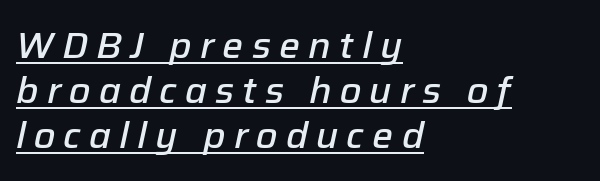
Note the varied advance widths — an 'i' is clearly narrower than an 'm'. Is the letter spacing exaggerated? Yes — the characters are pushed far apart. Italic: yes, the glyphs are oblique. The ragged edge is on the right, which tells us the setting is flush left.
